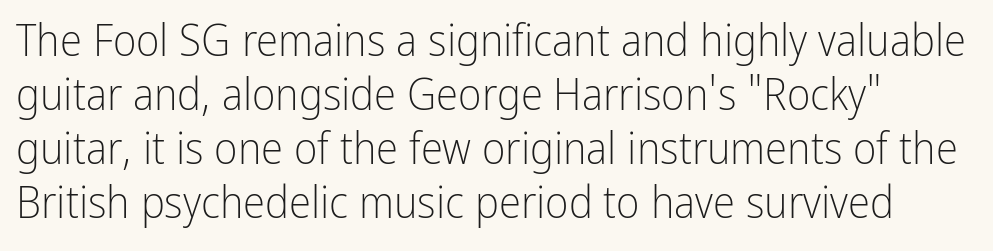
The image shows 45 px light, condensed sans-serif type, upright; set line spacing 1.2x, normal letter spacing, not underlined; low stroke contrast and a medium x-height.
